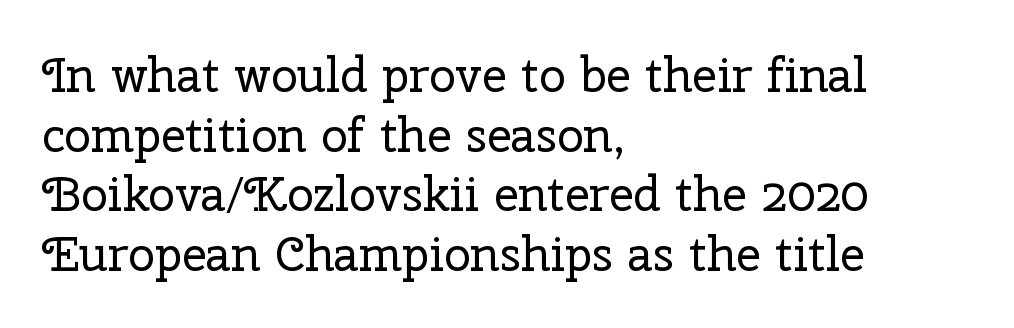
The image shows 48 px regular-weight serif type, upright; set left-aligned, line spacing 1.24x, normal letter spacing, not underlined; low stroke contrast and a medium x-height.
